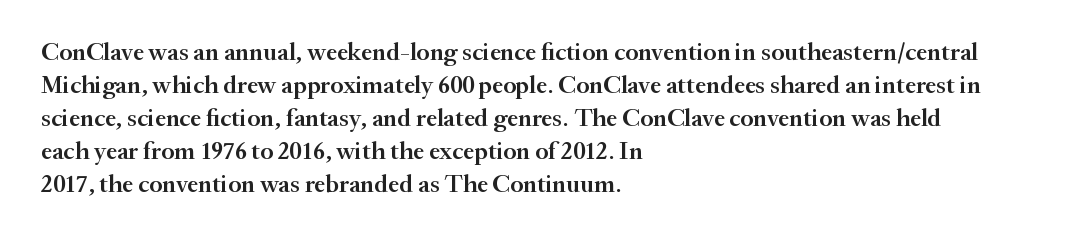
Is the letter spacing exaggerated? No — it looks like the ordinary default. The text block is weighted toward the left margin, trailing off unevenly rightward. Anything drawn beneath the words? Only blank space. The passage shown stacks its lines at a standard gap.
